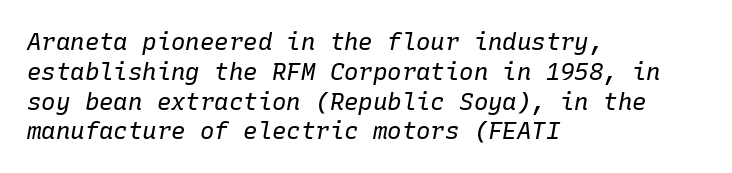
Q: Is the text bold? A: No.
Q: Is the text italic (slanted)? A: Yes, it leans right by about 10 degrees.
Q: Is the text underlined? A: No.
Q: How is the paragraph aligned? A: Left-aligned.
Q: Is the spacing between letters normal or unusually wide? A: Normal.
